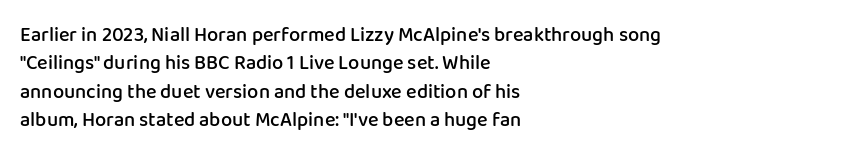
Q: Is the text bold? A: Semi-bold.
Q: Is the text italic (slanted)? A: No, it is upright.
Q: Is the text underlined? A: No.
Q: How is the paragraph aligned? A: Left-aligned.
Q: Is the spacing between letters normal or unusually wide? A: Normal.
Q: Is the spacing between lines tight, normal or loose? A: Normal.
